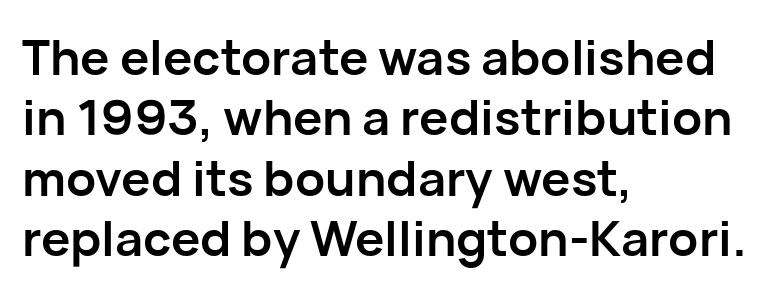
{"serif": "no", "italic": "no", "bold": "yes", "weight": "semibold", "width": "normal", "stroke_contrast": "low", "x_height": "medium", "monospaced": "no", "underline": "no", "align": "left", "line_spacing_ratio": 1.23, "letter_spacing": "normal", "letter_spacing_em": 0.0, "glyph_px": 49}
